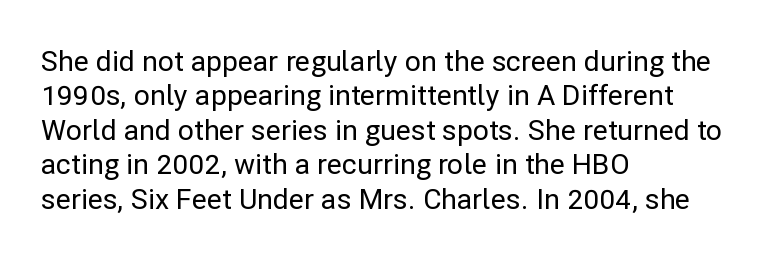
The image shows 28 px sans-serif type, upright; set left-aligned, line spacing 1.23x, normal letter spacing, not underlined; low stroke contrast and a medium x-height.
